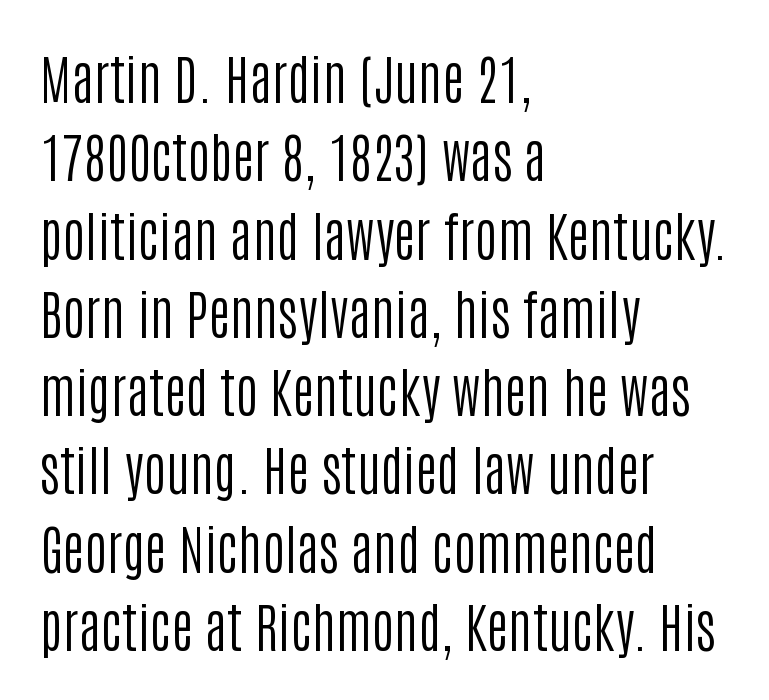
The image shows 54 px regular-weight, condensed sans-serif type, upright; set left-aligned, normal line spacing (1.45x), normal letter spacing, not underlined; low stroke contrast and a large x-height.
